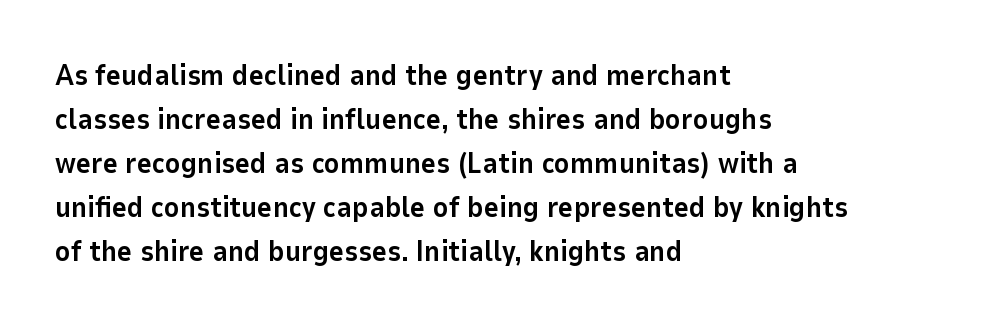
Q: Is the text bold? A: Yes.
Q: Is the text italic (slanted)? A: No, it is upright.
Q: Is the typeface a serif or a sans-serif typeface? A: Sans-serif.
Q: Is the text underlined? A: No.
Q: How is the paragraph aligned? A: Left-aligned.
Q: Is the spacing between letters normal or unusually wide? A: Normal.
Q: Is the spacing between lines tight, normal or loose? A: Normal.
Q: Width (condensed, normal, or wide)? A: Normal.
Q: Stroke contrast? A: Low.
Q: x-height? A: Medium.
Q: Monospaced? A: No.
